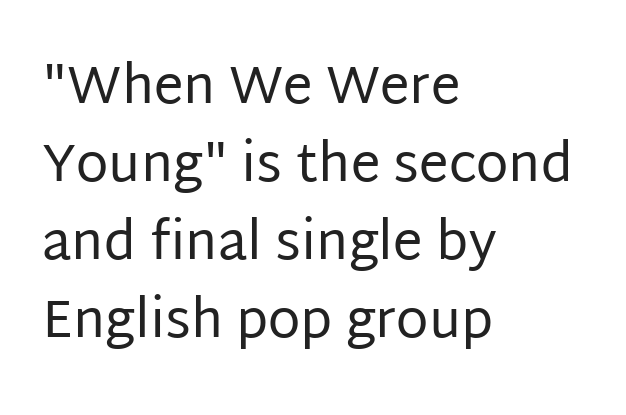
The image shows 53 px regular-weight sans-serif type, upright; set left-aligned, normal line spacing (1.47x), normal letter spacing, not underlined; low stroke contrast and a large x-height.
